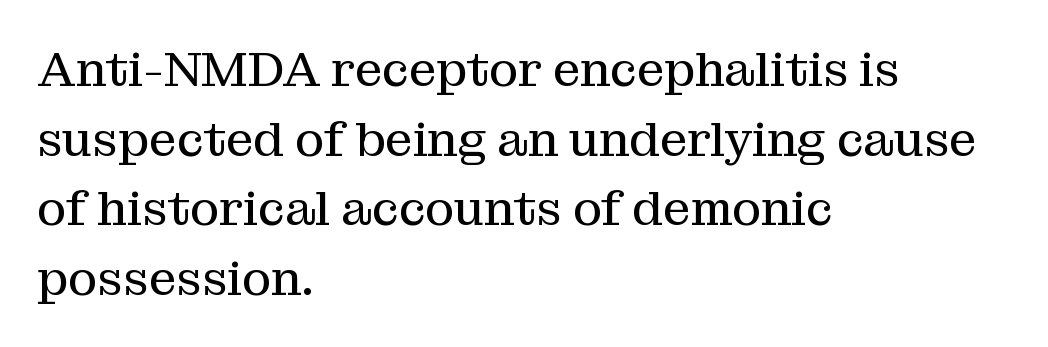
{"serif": "yes", "italic": "no", "bold": "no", "weight": "regular", "width": "normal", "stroke_contrast": "medium", "x_height": "medium", "monospaced": "no", "underline": "no", "align": "left", "line_spacing": "normal", "line_spacing_ratio": 1.42, "letter_spacing": "normal", "letter_spacing_em": 0.0, "glyph_px": 49}
